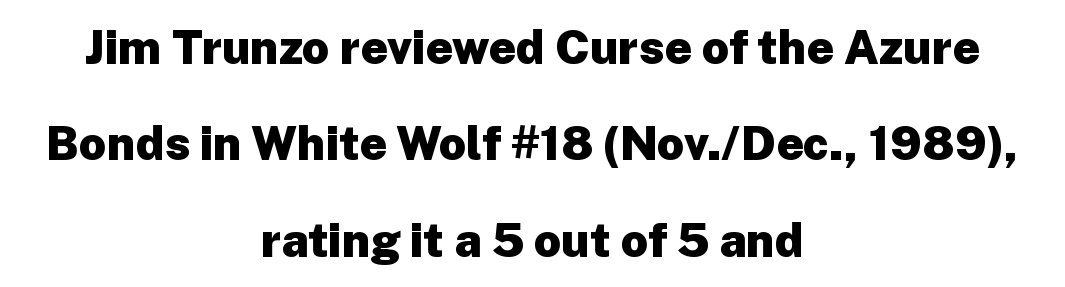
{"serif": "no", "italic": "no", "bold": "yes", "weight": "heavy", "width": "normal", "stroke_contrast": "low", "x_height": "medium", "monospaced": "no", "underline": "no", "align": "center", "line_spacing": "loose", "line_spacing_ratio": 2.05, "letter_spacing": "normal", "letter_spacing_em": 0.0, "glyph_px": 47}
